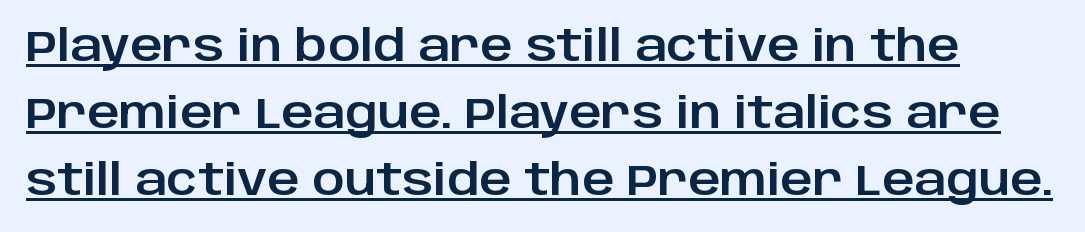
The image shows 44 px sans-serif type, upright; set normal line spacing (1.52x), normal letter spacing, underlined; low stroke contrast and a large x-height.
